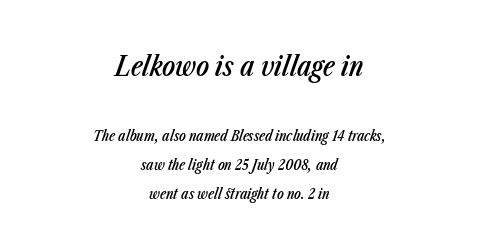
Q: Is the text bold? A: Semi-bold.
Q: Is the text italic (slanted)? A: Yes, it leans right by about 23 degrees.
Q: Is the text underlined? A: No.
Q: How is the paragraph aligned? A: Centered.
Q: Is the spacing between letters normal or unusually wide? A: Normal.
Q: Is the spacing between lines tight, normal or loose? A: Loose.
Q: Which block of text is set in a larger size, the first (top) or the second (bottom)? A: The first (top) one.
